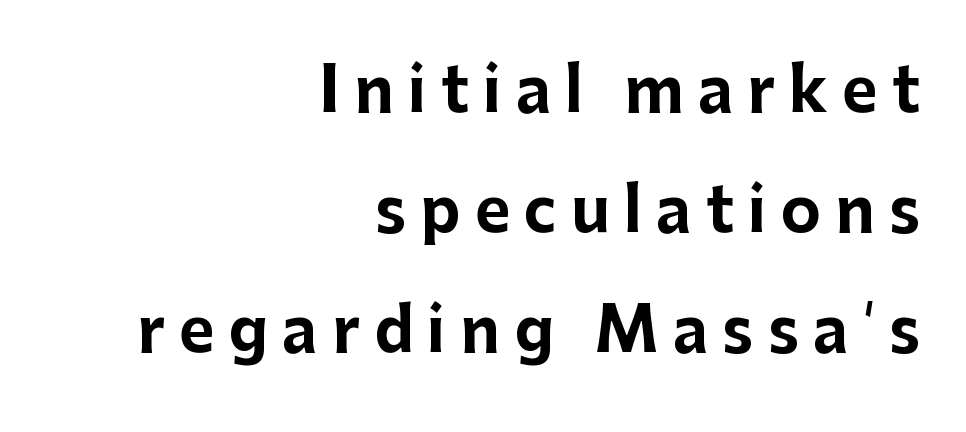
{"serif": "no", "italic": "no", "bold": "yes", "weight": "bold", "width": "normal", "stroke_contrast": "low", "x_height": "medium", "monospaced": "no", "underline": "no", "align": "right", "line_spacing": "loose", "line_spacing_ratio": 1.97, "letter_spacing": "wide", "letter_spacing_em": 0.23, "glyph_px": 61}
